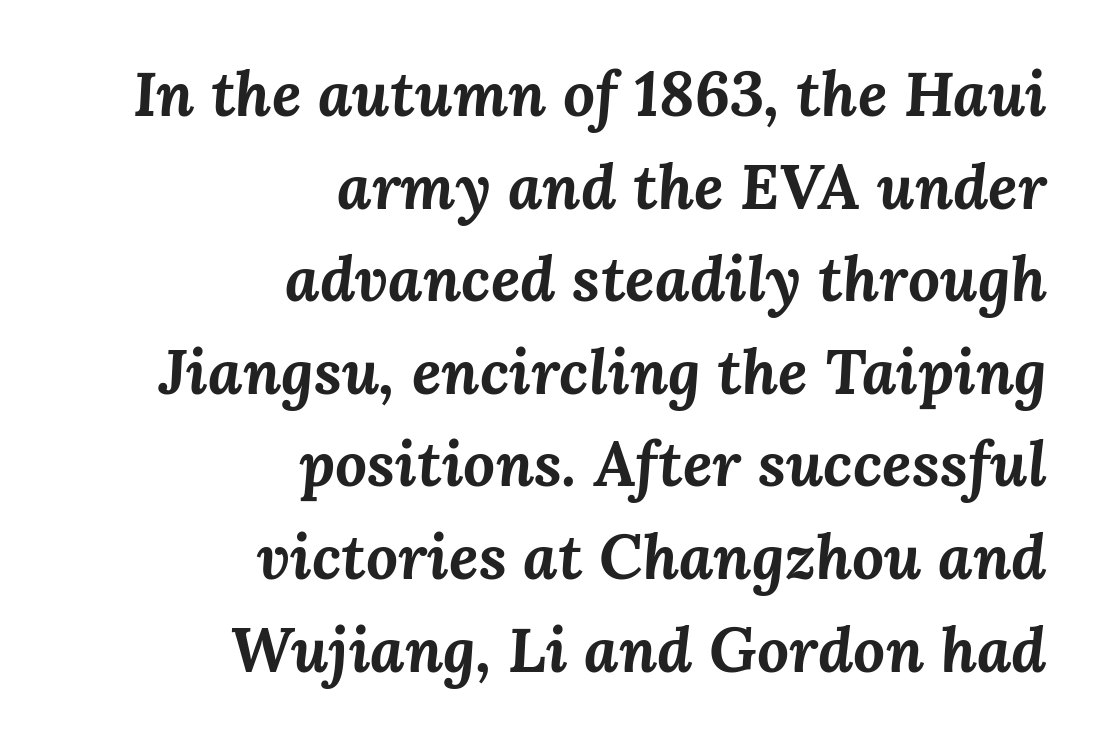
The image shows 63 px bold type, italic (leaning right); set right-aligned, normal line spacing (1.47x), normal letter spacing, not underlined; medium stroke contrast and a medium x-height.
